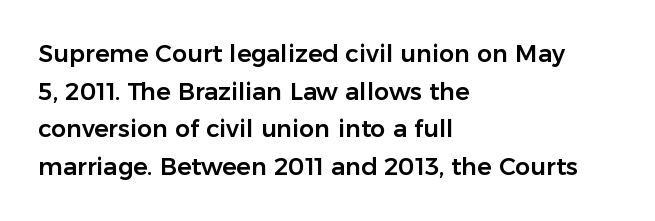
{"italic": "no", "underline": "no", "align": "left", "line_spacing": "normal", "line_spacing_ratio": 1.57, "letter_spacing": "normal", "letter_spacing_em": 0.0, "glyph_px": 24}
